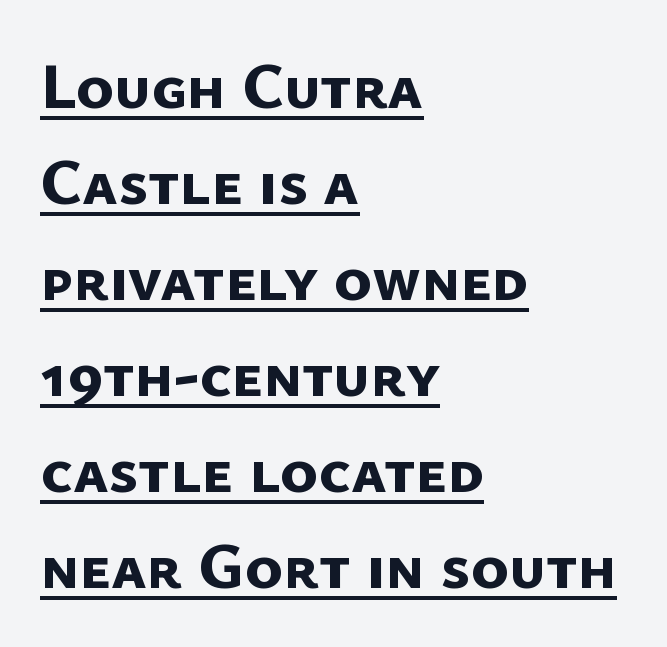
The image shows 64 px bold sans-serif type; set left-aligned, normal line spacing (1.5x), normal letter spacing, underlined; low stroke contrast and a medium x-height.
